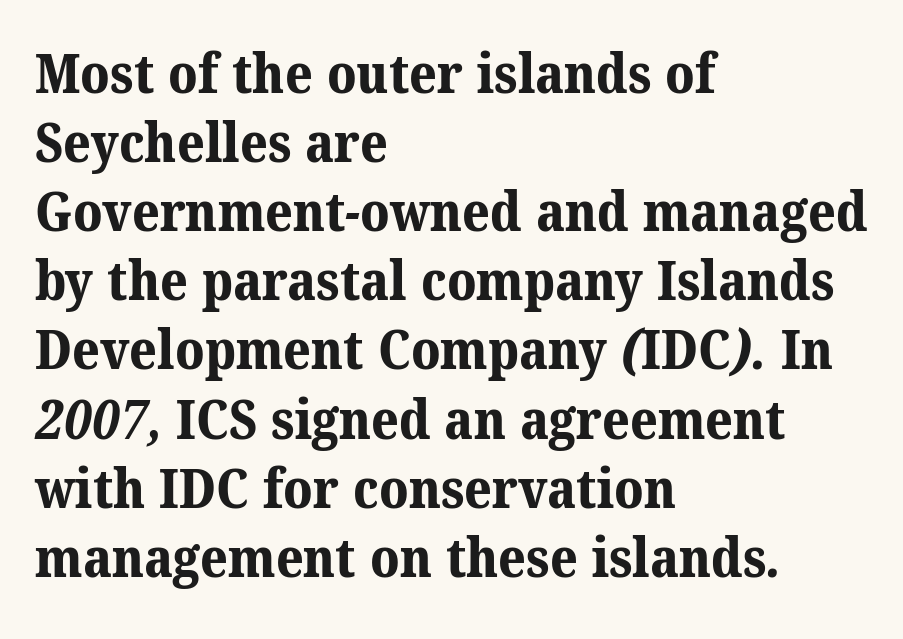
{"serif": "yes", "bold": "yes", "weight": "bold", "width": "normal", "stroke_contrast": "medium", "x_height": "medium", "monospaced": "no", "underline": "no", "align": "left", "line_spacing": "normal", "line_spacing_ratio": 1.28, "letter_spacing": "normal", "letter_spacing_em": 0.0, "glyph_px": 54}
